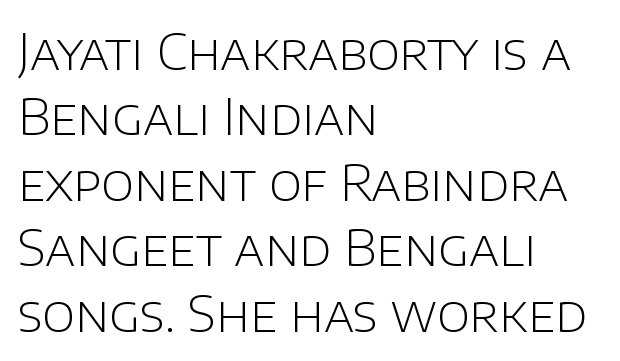
{"serif": "no", "italic": "no", "bold": "no", "weight": "light", "width": "normal", "stroke_contrast": "low", "x_height": "large", "monospaced": "no", "underline": "no", "align": "left", "line_spacing": "normal", "line_spacing_ratio": 1.31, "letter_spacing": "normal", "letter_spacing_em": 0.0, "glyph_px": 50}
